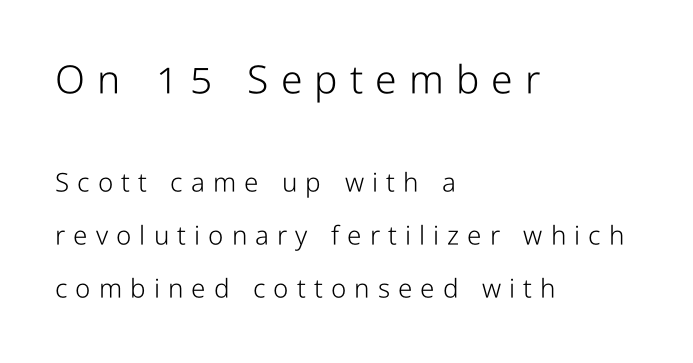
Q: Is the text bold? A: No.
Q: Is the text italic (slanted)? A: No, it is upright.
Q: Is the typeface a serif or a sans-serif typeface? A: Sans-serif.
Q: Is the text underlined? A: No.
Q: How is the paragraph aligned? A: Left-aligned.
Q: Is the spacing between letters normal or unusually wide? A: Unusually wide.
Q: Is the spacing between lines tight, normal or loose? A: Loose.
Q: Which block of text is set in a larger size, the first (top) or the second (bottom)? A: The first (top) one.
Q: Width (condensed, normal, or wide)? A: Condensed.
Q: Stroke contrast? A: Low.
Q: x-height? A: Medium.
Q: Monospaced? A: No.
